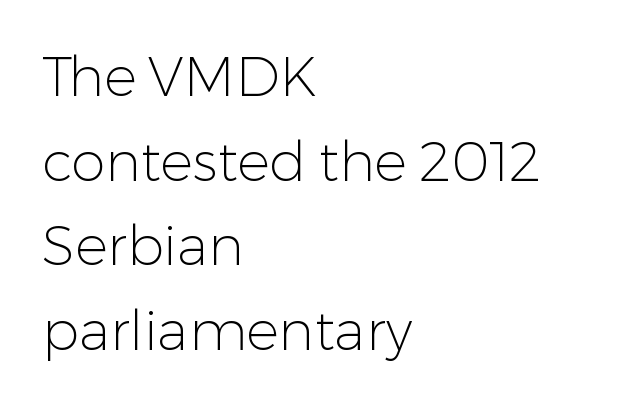
The designer went with a sans here, leaving each stem footless. Compared with typical body copy, the letter spacing here is the same. Has an underline been added? It has not. Vertically, the passage feels balanced, rows spaced as you'd expect. Ordinary non-slanted type is in use.
